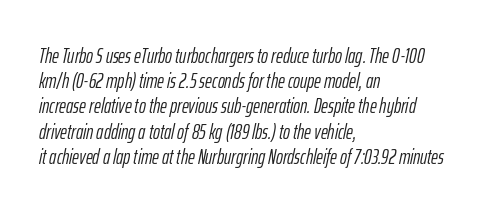
Q: Is the text bold? A: No.
Q: Is the text italic (slanted)? A: Yes, it leans right by about 12 degrees.
Q: Is the text underlined? A: No.
Q: How is the paragraph aligned? A: Left-aligned.
Q: Is the spacing between letters normal or unusually wide? A: Normal.
